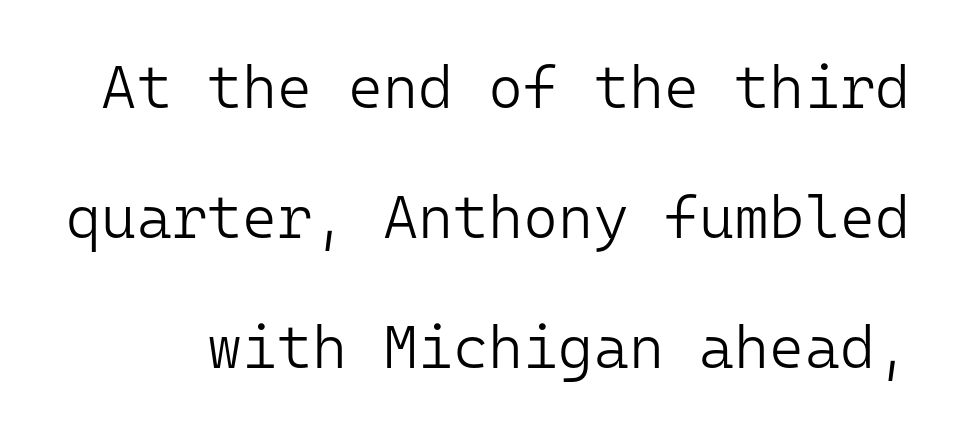
The image shows 60 px light sans-serif type, upright, monospaced; set loose line spacing (2.17x), normal letter spacing, not underlined; low stroke contrast and a medium x-height.
